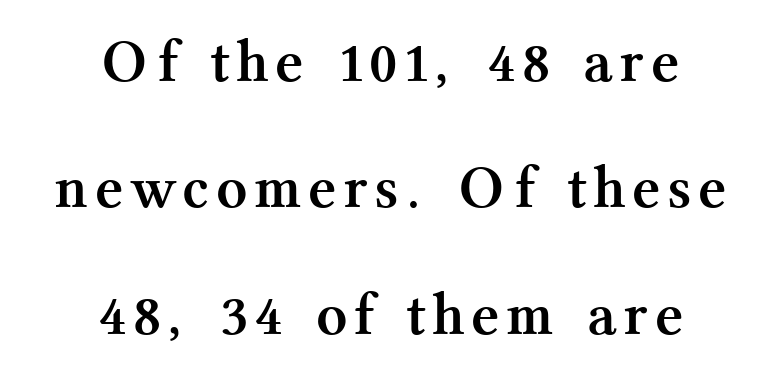
The image shows 61 px semibold serif type, upright; set centered, loose line spacing (2.07x), not underlined; medium stroke contrast and a medium x-height.
